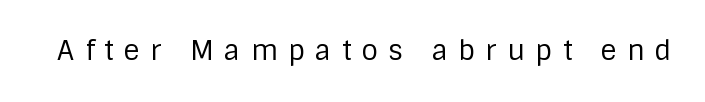
The image shows 27 px text type, upright; set unusually wide letter spacing (+0.39 em), not underlined.
